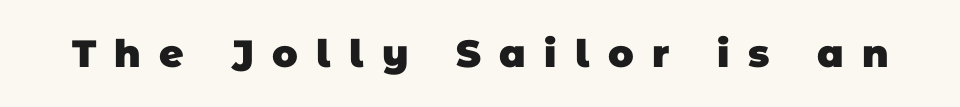
The image shows 38 px heavy sans-serif type; set unusually wide letter spacing (+0.48 em), not underlined; low stroke contrast and a large x-height.
